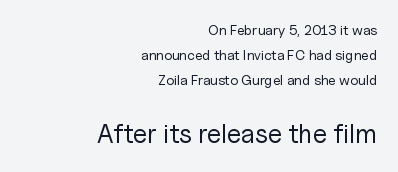
No letter is thick-stroked: the sample isn't bold. The lower block of text is set noticeably larger than the block above it. Beneath every word, the page is bare. Line endings align vertically; line beginnings do not. Notice how the stems are strictly vertical — no italics here. You could call the tracking neutral — neither tight nor loose.
